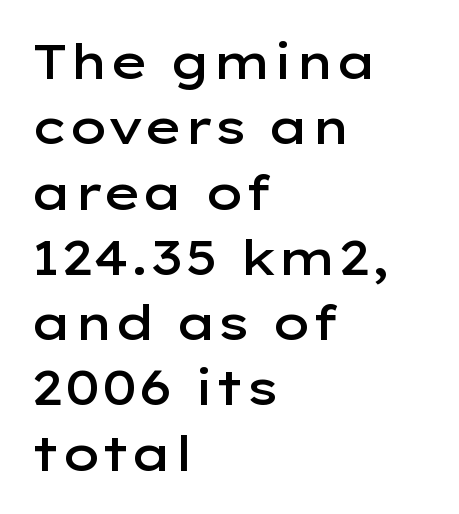
Q: Is the text bold? A: Semi-bold.
Q: Is the text italic (slanted)? A: No, it is upright.
Q: Is the typeface a serif or a sans-serif typeface? A: Sans-serif.
Q: Is the text underlined? A: No.
Q: How is the paragraph aligned? A: Left-aligned.
Q: Is the spacing between letters normal or unusually wide? A: Normal.
Q: Is the spacing between lines tight, normal or loose? A: Normal.
Q: Width (condensed, normal, or wide)? A: Wide.
Q: Stroke contrast? A: Low.
Q: x-height? A: Medium.
Q: Monospaced? A: No.
